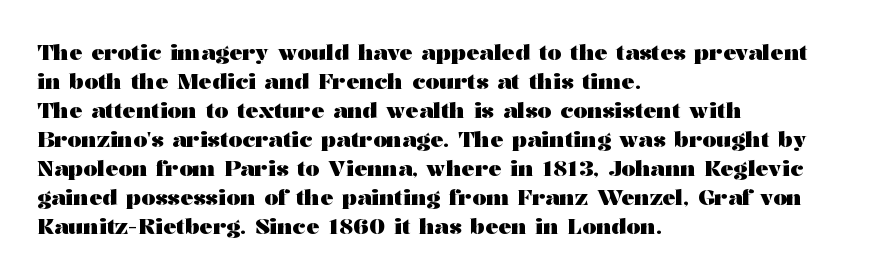
The image shows 22 px bold type, upright; set left-aligned, normal line spacing (1.32x), normal letter spacing, not underlined.
